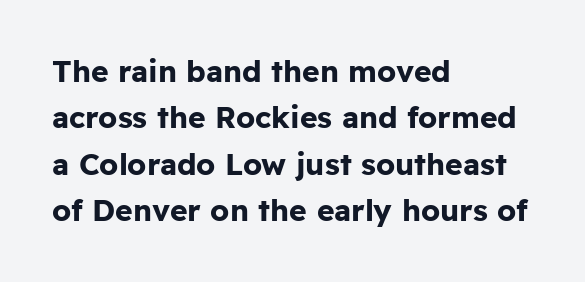
Underline: absent. Heavy, bold letterforms. The text was rendered using a sans face with plain stroke endings. The gaps between neighbouring characters are ordinary and unremarkable. The face used here is proportionally spaced, like ordinary book or web type. Ascenders rise straight up at ninety degrees.
